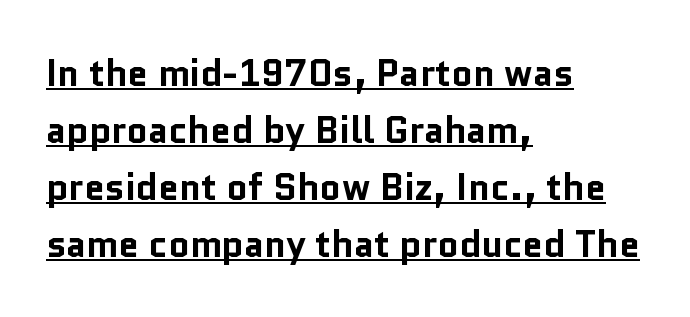
Default kerning and tracking; the words read as compact shapes. The characters look thick and weighty, a clear bold. The passage shown stacks its lines at a standard gap. A typesetter would call this proportional, since set widths differ per character.
